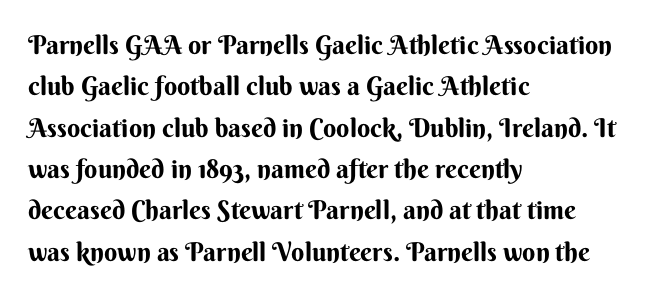
{"italic": "no", "bold": "yes", "underline": "no", "align": "left", "line_spacing": "normal", "line_spacing_ratio": 1.59, "letter_spacing": "normal", "letter_spacing_em": 0.0, "glyph_px": 26}
